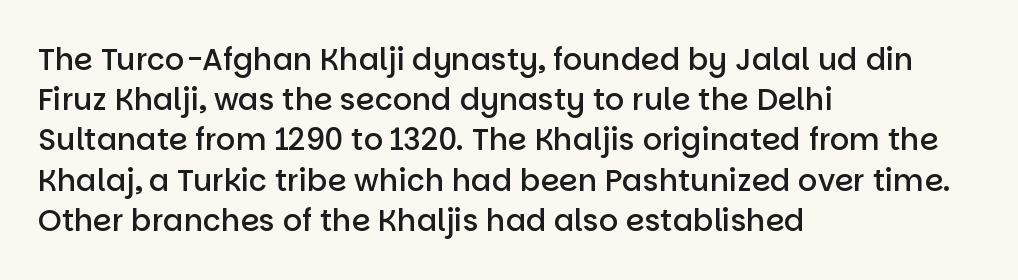
{"serif": "no", "italic": "no", "bold": "semi", "weight": "semibold", "width": "normal", "stroke_contrast": "low", "x_height": "large", "monospaced": "no", "underline": "no", "align": "left", "line_spacing": "normal", "line_spacing_ratio": 1.34, "letter_spacing": "normal", "letter_spacing_em": 0.0, "glyph_px": 30}
